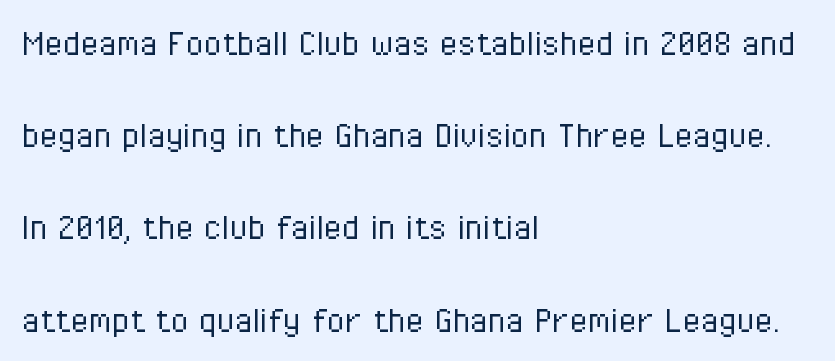
{"serif": "no", "italic": "no", "bold": "no", "weight": "light", "width": "condensed", "stroke_contrast": "low", "x_height": "medium", "monospaced": "no", "underline": "no", "align": "left", "line_spacing": "loose", "line_spacing_ratio": 2.25, "letter_spacing": "normal", "letter_spacing_em": 0.0, "glyph_px": 41}
